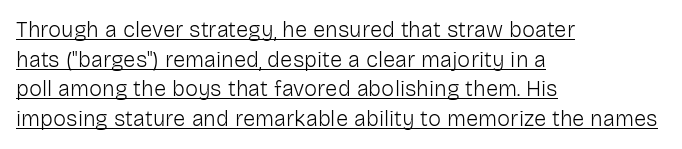
Q: Is the text bold? A: No.
Q: Is the text italic (slanted)? A: No, it is upright.
Q: Is the text underlined? A: Yes.
Q: How is the paragraph aligned? A: Left-aligned.
Q: Is the spacing between letters normal or unusually wide? A: Normal.
Q: Is the spacing between lines tight, normal or loose? A: Normal.
